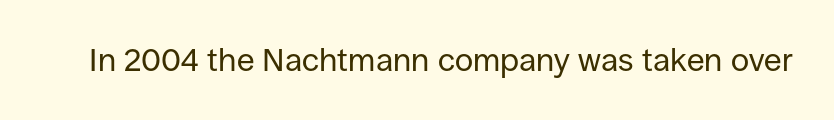
The image shows 32 px regular-weight sans-serif type, upright; set normal letter spacing, not underlined; low stroke contrast and a large x-height.
